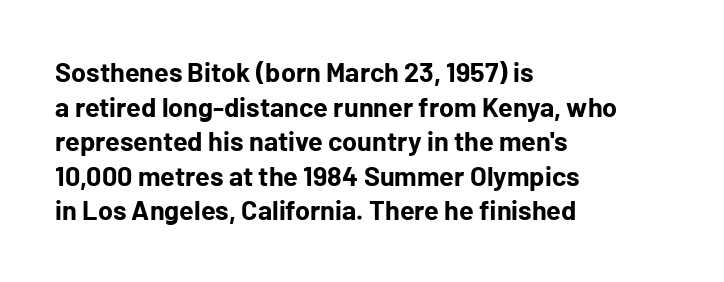
Q: Is the text bold? A: Yes.
Q: Is the text italic (slanted)? A: No, it is upright.
Q: Is the text underlined? A: No.
Q: How is the paragraph aligned? A: Left-aligned.
Q: Is the spacing between letters normal or unusually wide? A: Normal.
Q: Is the spacing between lines tight, normal or loose? A: Normal.
